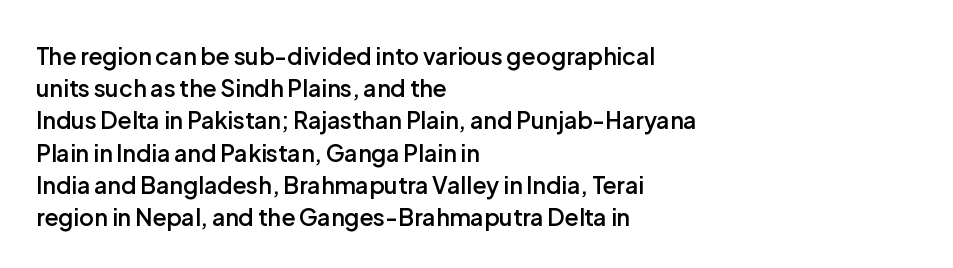
The image shows 23 px text type, upright; set left-aligned, normal line spacing (1.4x), normal letter spacing, not underlined.
